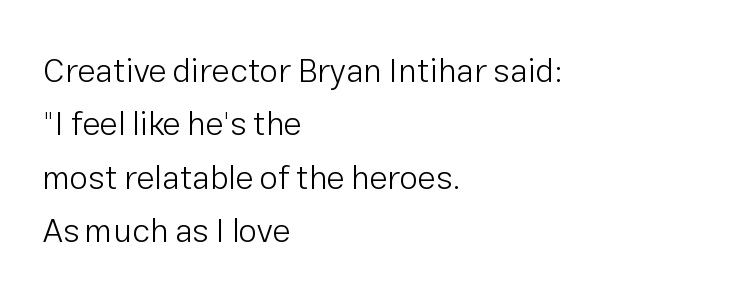
{"serif": "no", "italic": "no", "bold": "no", "weight": "light", "width": "normal", "stroke_contrast": "low", "x_height": "medium", "monospaced": "no", "underline": "no", "align": "left", "line_spacing": "normal", "line_spacing_ratio": 1.62, "letter_spacing": "normal", "letter_spacing_em": 0.0, "glyph_px": 33}
